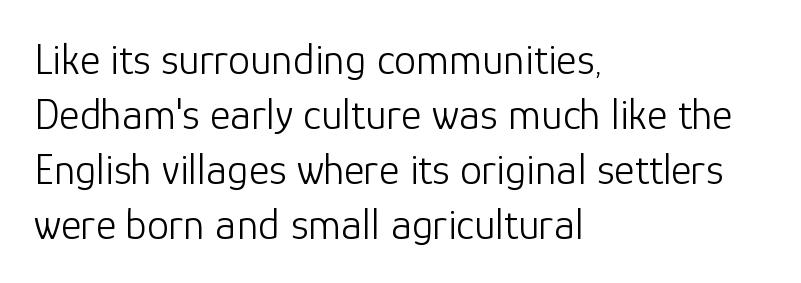
{"serif": "no", "italic": "no", "bold": "no", "weight": "light", "width": "normal", "stroke_contrast": "low", "x_height": "medium", "monospaced": "no", "underline": "no", "align": "left", "line_spacing": "normal", "line_spacing_ratio": 1.25, "letter_spacing": "normal", "letter_spacing_em": 0.0, "glyph_px": 44}
